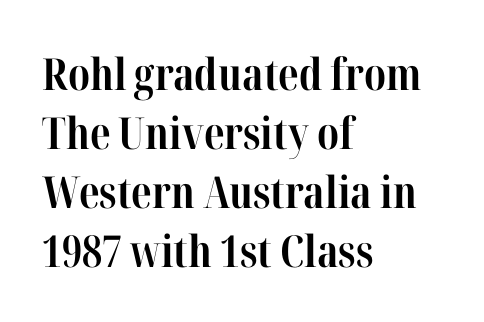
The image shows 44 px bold, condensed serif type, upright; set left-aligned, normal line spacing (1.34x), normal letter spacing, not underlined; high stroke contrast and a medium x-height.
